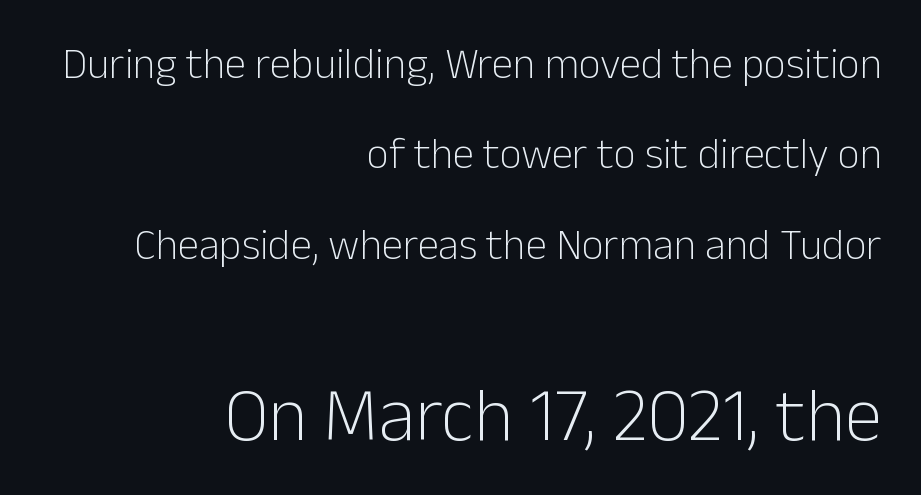
Counters stay open thanks to moderate or lighter strokes. This is roman type, the default non-slanted kind. Caption: standard tracking, unaltered. The block of text is sparse from top to bottom, with ample space between rows. Check the space under the baseline: it is left empty.
